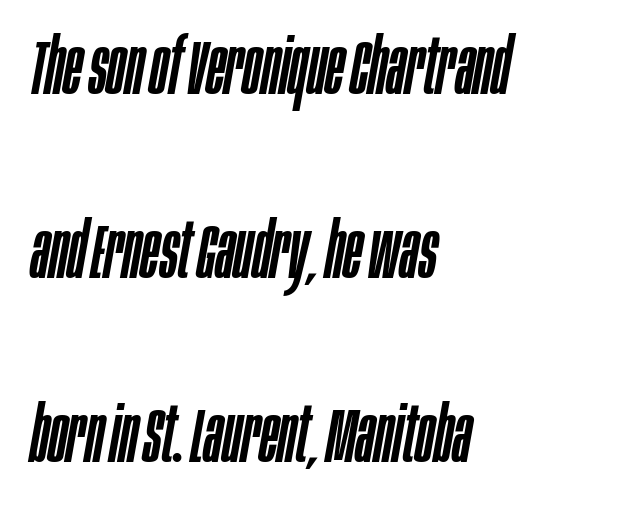
Q: Is the text italic (slanted)? A: Yes, it leans right by about 10 degrees.
Q: Is the text underlined? A: No.
Q: How is the paragraph aligned? A: Left-aligned.
Q: Is the spacing between letters normal or unusually wide? A: Normal.
Q: Is the spacing between lines tight, normal or loose? A: Loose.
Q: Width (condensed, normal, or wide)? A: Condensed.
Q: Stroke contrast? A: Low.
Q: x-height? A: Large.
Q: Monospaced? A: No.
